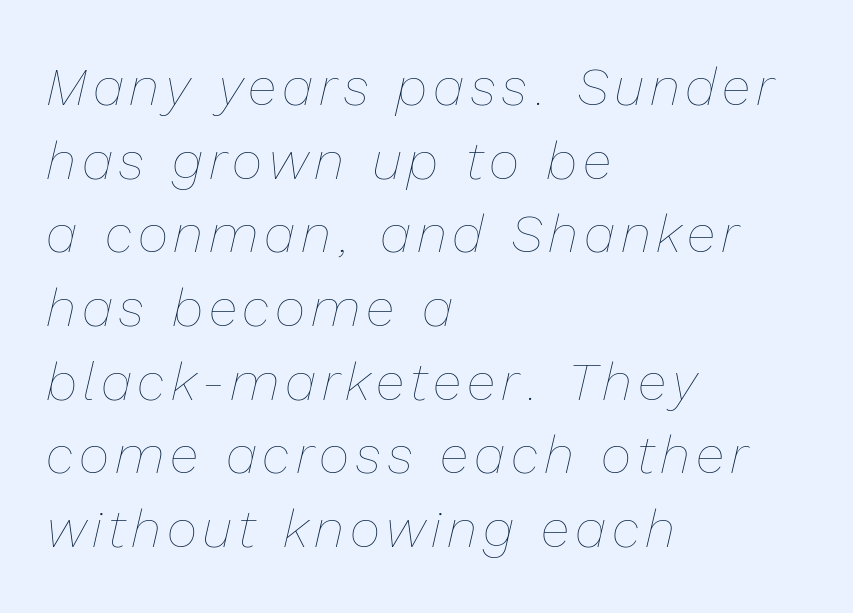
Q: Is the text bold? A: No.
Q: Is the text italic (slanted)? A: Yes, it leans right by about 13 degrees.
Q: Is the text underlined? A: No.
Q: How is the paragraph aligned? A: Left-aligned.
Q: Is the spacing between lines tight, normal or loose? A: Normal.
Q: Width (condensed, normal, or wide)? A: Normal.
Q: Stroke contrast? A: Low.
Q: x-height? A: Medium.
Q: Monospaced? A: No.
